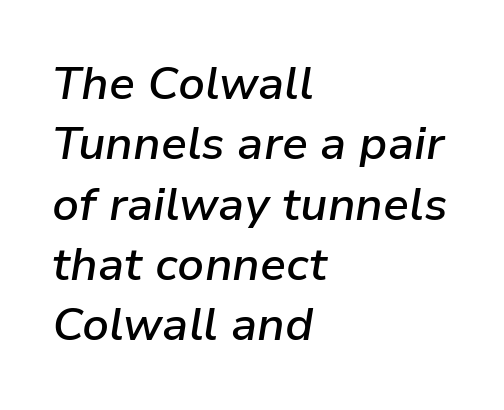
Q: Is the text bold? A: Semi-bold.
Q: Is the text italic (slanted)? A: Yes, it leans right by about 9 degrees.
Q: Is the text underlined? A: No.
Q: How is the paragraph aligned? A: Left-aligned.
Q: Is the spacing between letters normal or unusually wide? A: Normal.
Q: Is the spacing between lines tight, normal or loose? A: Normal.
Q: Width (condensed, normal, or wide)? A: Normal.
Q: Stroke contrast? A: Low.
Q: x-height? A: Medium.
Q: Monospaced? A: No.
